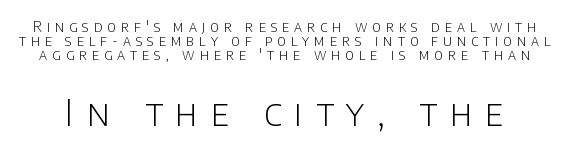
Q: Is the text bold? A: No.
Q: Is the text italic (slanted)? A: No, it is upright.
Q: Is the typeface a serif or a sans-serif typeface? A: Sans-serif.
Q: Is the text underlined? A: No.
Q: Is the spacing between letters normal or unusually wide? A: Unusually wide.
Q: Is the spacing between lines tight, normal or loose? A: Tight.
Q: Which block of text is set in a larger size, the first (top) or the second (bottom)? A: The second (bottom) one.
Q: Width (condensed, normal, or wide)? A: Normal.
Q: Stroke contrast? A: Low.
Q: x-height? A: Large.
Q: Monospaced? A: No.
